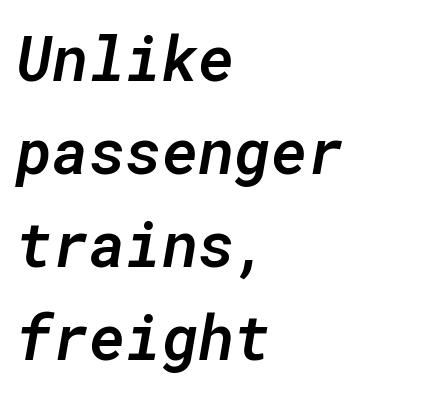
Q: Is the text bold? A: Semi-bold.
Q: Is the text italic (slanted)? A: Yes, it leans right by about 10 degrees.
Q: Is the text underlined? A: No.
Q: How is the paragraph aligned? A: Left-aligned.
Q: Is the spacing between letters normal or unusually wide? A: Normal.
Q: Is the spacing between lines tight, normal or loose? A: Normal.
Q: Width (condensed, normal, or wide)? A: Normal.
Q: Stroke contrast? A: Low.
Q: x-height? A: Medium.
Q: Monospaced? A: Yes.
